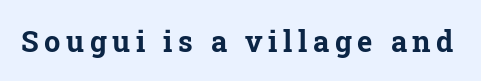
The lettering stays uniformly vertical, giving the passage a roman look. Heavy-handed strokes throughout: this text is bold. Each letter keeps its own natural width here, so spacing adapts to shape. Descender tails drop into unmarked territory. These lines are composed in type with serifs.
